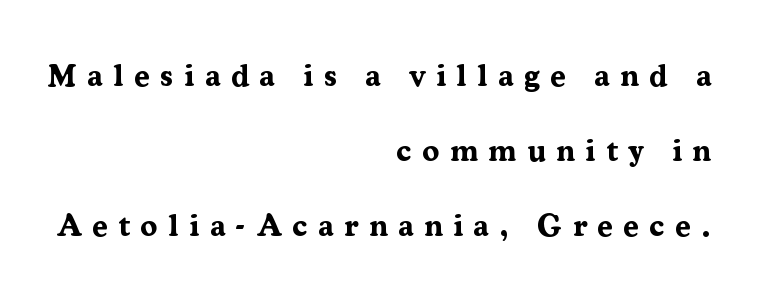
Compared with typical paragraphs, the rows here are farther apart. The zone under the glyphs is completely vacant. Varying glyph widths throughout — classic text-font behaviour. This sample uses expanded letter spacing, leaving extra air between glyphs.
